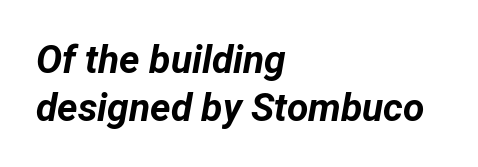
{"italic": "yes", "lean": "right", "slant_degrees": 12, "bold": "yes", "weight": "bold", "width": "normal", "stroke_contrast": "low", "x_height": "medium", "monospaced": "no", "underline": "no", "align": "left", "line_spacing_ratio": 1.23, "letter_spacing": "normal", "letter_spacing_em": 0.0, "glyph_px": 39}
